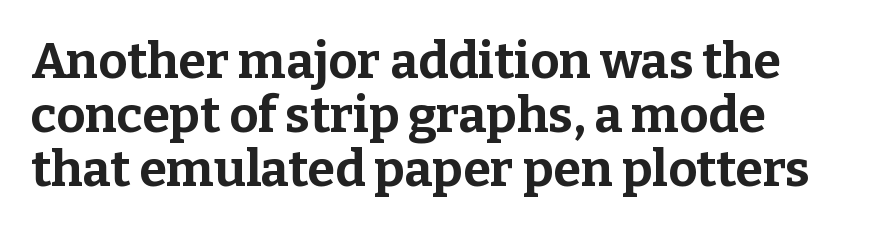
Glance below the letters and you will spot only blank space. Is this a sans? No — the strokes have serifs. Does the leading feel generous? Not at all — it's pinched. Ascenders rise straight up at ninety degrees.
